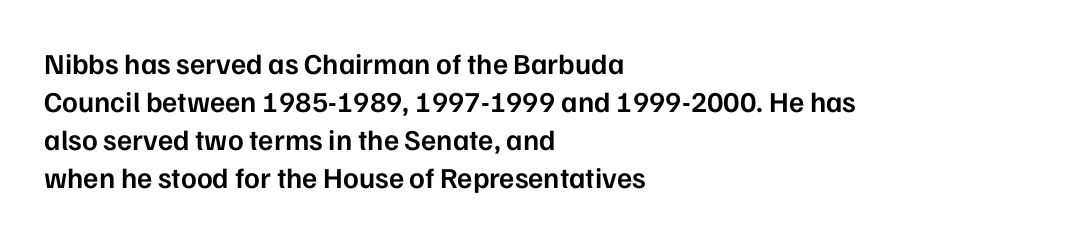
The image shows 29 px semibold sans-serif type, upright; set left-aligned, normal line spacing (1.31x), normal letter spacing, not underlined; low stroke contrast and a medium x-height.
